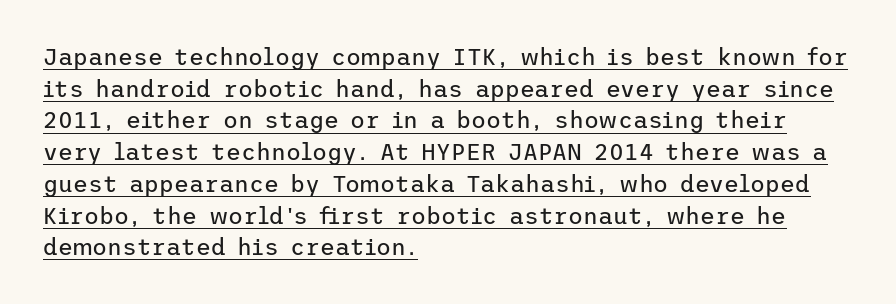
The image shows 23 px text type, upright; set left-aligned, normal line spacing (1.38x), normal letter spacing, underlined.
